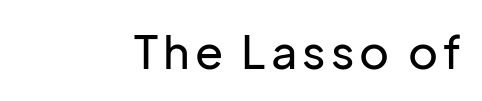
Q: Is the text italic (slanted)? A: No, it is upright.
Q: Is the typeface a serif or a sans-serif typeface? A: Sans-serif.
Q: Is the text underlined? A: No.
Q: How is the paragraph aligned? A: Right-aligned.
Q: Width (condensed, normal, or wide)? A: Normal.
Q: Stroke contrast? A: Low.
Q: x-height? A: Medium.
Q: Monospaced? A: No.
